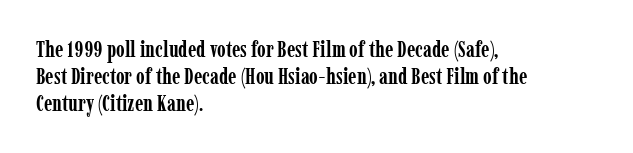
Q: Is the text bold? A: Yes.
Q: Is the text italic (slanted)? A: No, it is upright.
Q: Is the text underlined? A: No.
Q: How is the paragraph aligned? A: Left-aligned.
Q: Is the spacing between letters normal or unusually wide? A: Normal.
